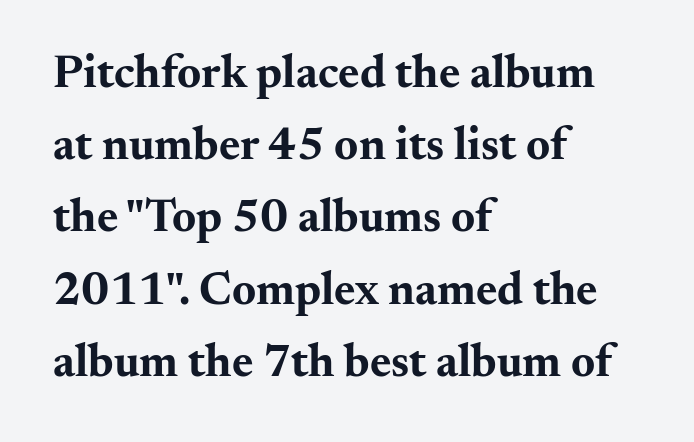
Q: Is the text bold? A: Yes.
Q: Is the text italic (slanted)? A: No, it is upright.
Q: Is the typeface a serif or a sans-serif typeface? A: Serif.
Q: Is the text underlined? A: No.
Q: How is the paragraph aligned? A: Left-aligned.
Q: Is the spacing between letters normal or unusually wide? A: Normal.
Q: Is the spacing between lines tight, normal or loose? A: Normal.
Q: Width (condensed, normal, or wide)? A: Wide.
Q: Stroke contrast? A: Medium.
Q: x-height? A: Small.
Q: Monospaced? A: No.
